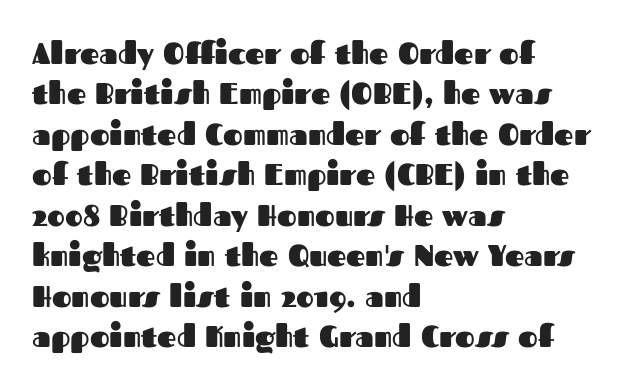
Compared with typical body copy, the letter spacing here is the same. The characters display no serif detailing; their extremities are plain. The glyphs are unaccompanied by any horizontal stroke below them. Set as a true bold cut, around the 700 mark. Typeset ragged right — the left edge is the straight one. Every character sits straight up, as roman type does.
